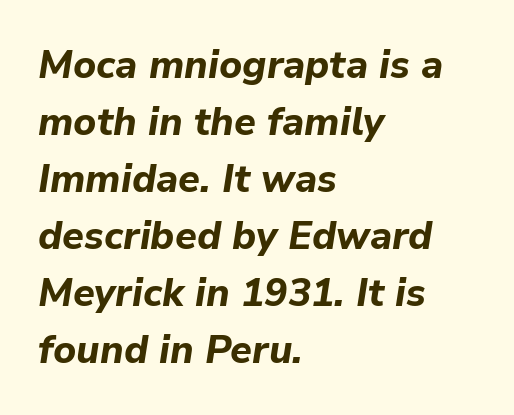
The image shows 39 px bold type, italic (leaning right); set left-aligned, normal line spacing (1.46x), normal letter spacing, not underlined; low stroke contrast and a medium x-height.
